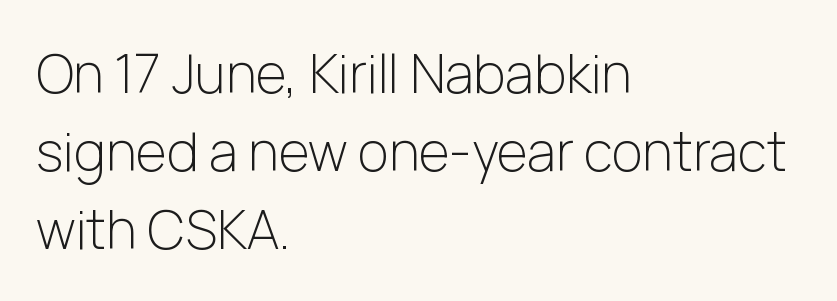
The image shows 53 px light sans-serif type, upright; set left-aligned, normal line spacing (1.47x), normal letter spacing, not underlined; low stroke contrast and a medium x-height.
